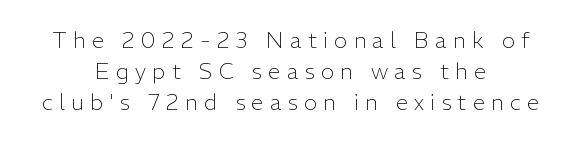
The image shows 22 px text type, upright; set centered, normal line spacing (1.42x), unusually wide letter spacing (+0.29 em), not underlined.
